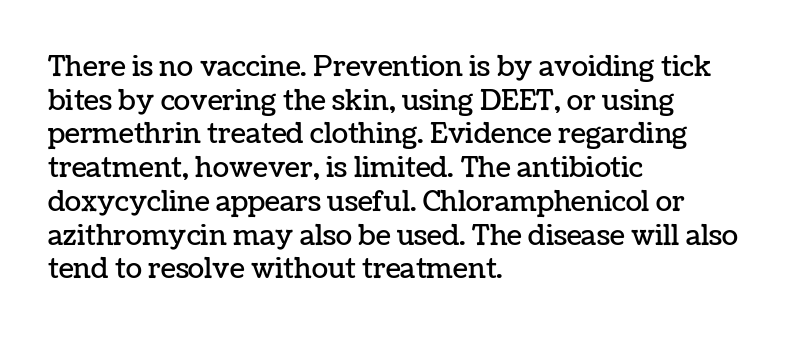
This is the regular roman posture of the typeface. Does extra space separate the letters? No, they use regular spacing. One-word summary of the alignment: left. How would I describe the line gaps? Plain and ordinary.
